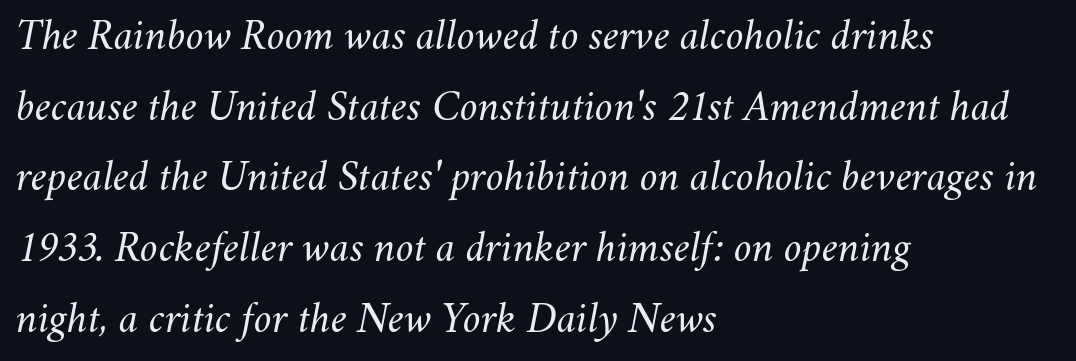
A typesetter would call this leading conventional body-copy spacing. A quiet, ordinary-to-light weight characterises the typeface. Is this a fixed-width face? No — the glyphs have proportional, varying widths. You could call the tracking neutral — neither tight nor loose. Lines of text with bare space underneath. You can tell it's italic because the verticals aren't actually vertical.
